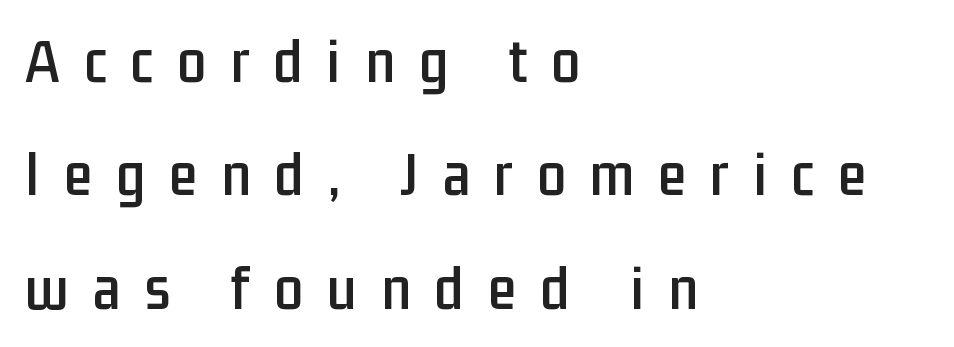
{"serif": "no", "italic": "no", "width": "condensed", "stroke_contrast": "low", "x_height": "medium", "monospaced": "no", "underline": "no", "align": "left", "line_spacing_ratio": 1.77, "letter_spacing": "wide", "letter_spacing_em": 0.38, "glyph_px": 64}
